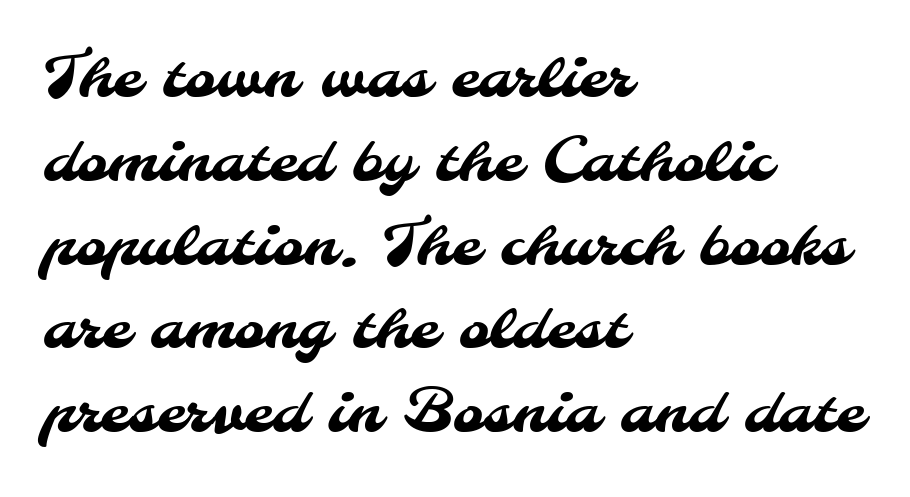
{"serif": "no", "width": "normal", "stroke_contrast": "medium", "x_height": "small", "monospaced": "no", "underline": "no", "align": "left", "line_spacing": "normal", "line_spacing_ratio": 1.42, "letter_spacing": "normal", "letter_spacing_em": 0.0, "glyph_px": 59}
